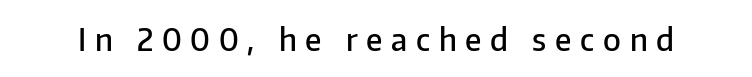
The letters advance in unequal steps, a hallmark of proportional type. Weight: semibold (demi). Decoration check: the copy has no underline. Rendered with straight, roman letterforms. The letters are spread apart with noticeably loose tracking.
